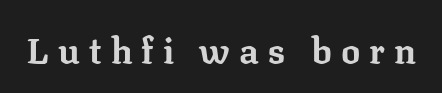
The rendering inserts visible extra space after every character. These lines were composed using upright roman letters. The letters advance in unequal steps, a hallmark of proportional type. I'd describe the lettering as bold — thick and assertive. The type family on display is of the serif kind. Quick note: underline off.
